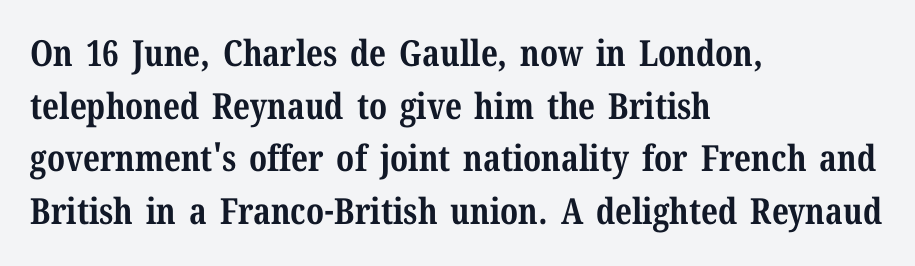
The image shows 36 px bold serif type, upright; set left-aligned, normal line spacing (1.46x), normal letter spacing, not underlined; medium stroke contrast and a medium x-height.
